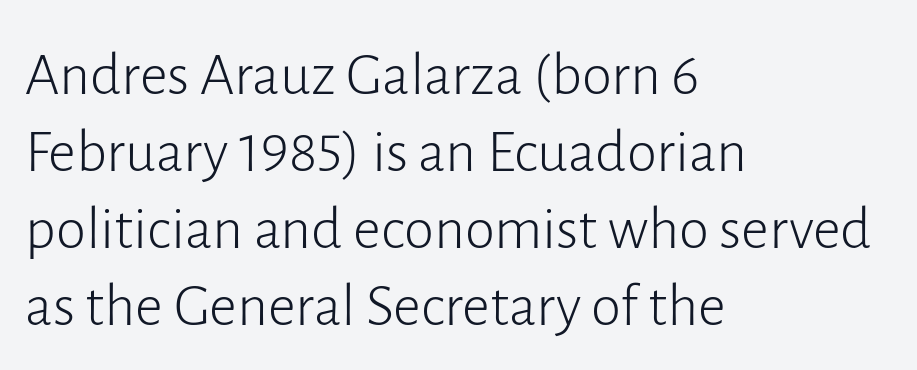
Observe the absence of serifs on each vertical stroke in this sample. This sample has the flowing, uneven cadence of proportional lettering. In terms of leading, this rendering sits right in the middle. Between one letter and the next there's only the usual sliver of space. The weight would be labelled regular, book, light, or lighter still. The baseline area is clear.
